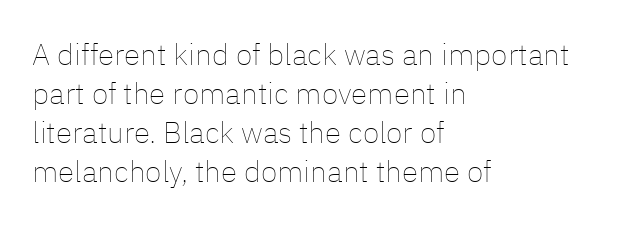
{"italic": "no", "bold": "no", "weight": "thin", "width": "normal", "stroke_contrast": "low", "x_height": "medium", "monospaced": "no", "underline": "no", "align": "left", "line_spacing": "normal", "line_spacing_ratio": 1.3, "letter_spacing": "normal", "letter_spacing_em": 0.0, "glyph_px": 30}
